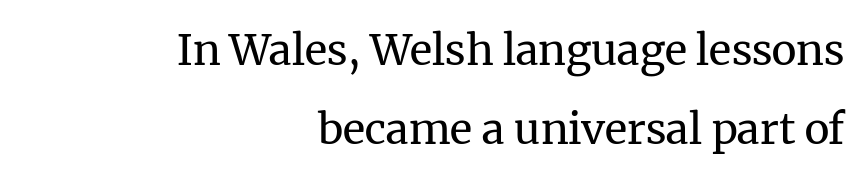
Characters remain perfectly vertical along every line. There is no visible air inserted between adjacent glyphs. Observe the serifs anchoring each vertical stroke in this sample. The space directly below the letters is spotless. Note the varied advance widths — an 'i' is clearly narrower than an 'm'. Alignment: flush right.
